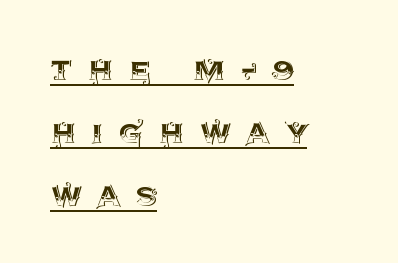
{"italic": "no", "width": "normal", "x_height": "large", "monospaced": "no", "underline": "yes", "align": "left", "line_spacing": "normal", "line_spacing_ratio": 1.7, "letter_spacing": "wide", "letter_spacing_em": 0.44, "glyph_px": 37}
